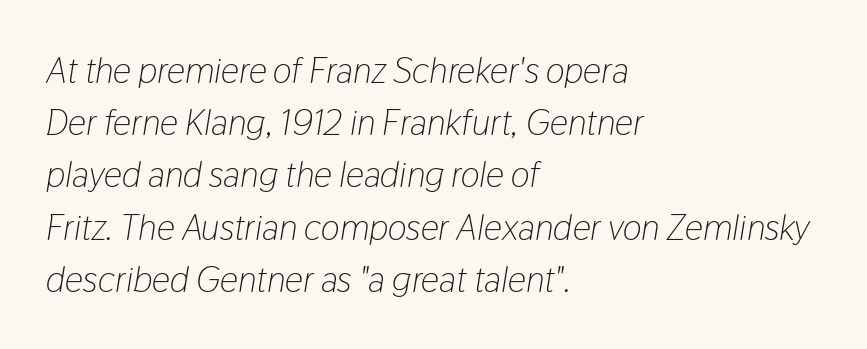
Q: Is the text bold? A: No.
Q: Is the text italic (slanted)? A: Yes, it leans right by about 9 degrees.
Q: Is the text underlined? A: No.
Q: How is the paragraph aligned? A: Left-aligned.
Q: Is the spacing between letters normal or unusually wide? A: Normal.
Q: Is the spacing between lines tight, normal or loose? A: Normal.
Q: Width (condensed, normal, or wide)? A: Condensed.
Q: Stroke contrast? A: Low.
Q: x-height? A: Medium.
Q: Monospaced? A: No.
